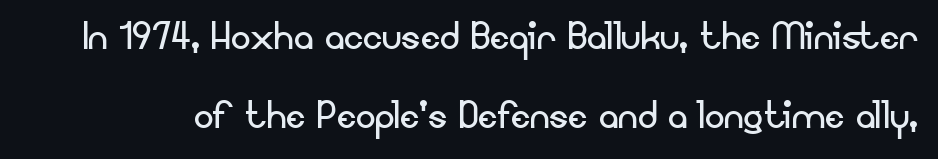
{"serif": "no", "italic": "no", "bold": "no", "weight": "regular", "width": "normal", "stroke_contrast": "low", "x_height": "small", "monospaced": "no", "underline": "no", "line_spacing": "normal", "line_spacing_ratio": 1.61, "letter_spacing": "normal", "letter_spacing_em": 0.0, "glyph_px": 49}
